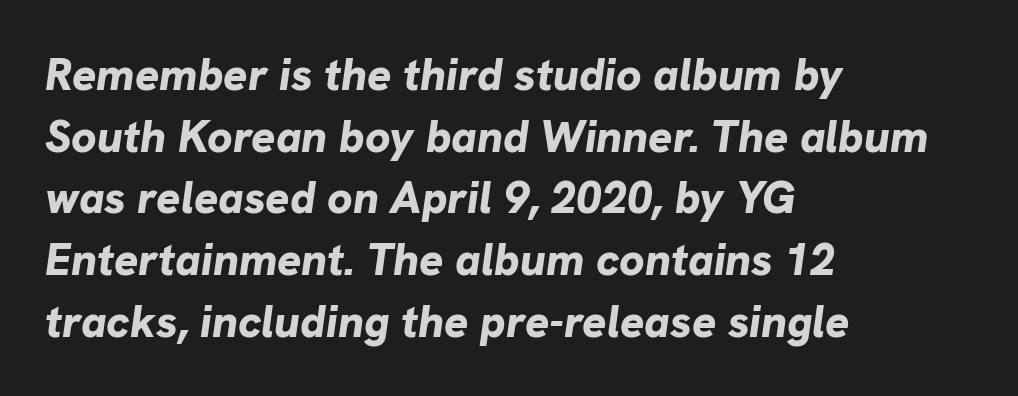
The gap between lines stays unmarked. Each new line begins a customary step beneath the previous one. The letters are bold, with thick, heavy strokes. Honestly, the letter spacing is just normal — you wouldn't notice it. Posture: slanted.
